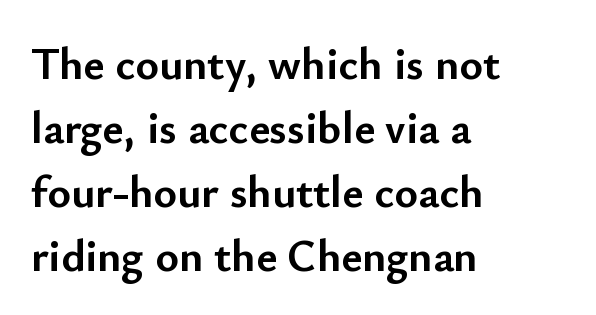
A typesetter would call this proportional, since set widths differ per character. Compared with typical body copy, the letter spacing here is the same. Is this a sans? Yes — the strokes have no serifs. Any mark beneath the type? The region is blank. On the weight axis this lands at bold, roughly 700. Is there any slant? The stems are plumb.
